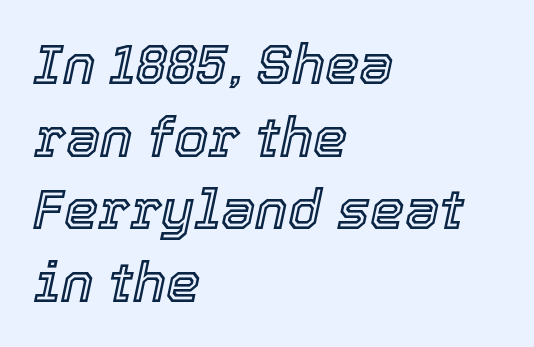
{"italic": "yes", "lean": "right", "slant_degrees": 12, "width": "normal", "x_height": "medium", "monospaced": "no", "underline": "no", "align": "left", "line_spacing": "normal", "line_spacing_ratio": 1.32, "letter_spacing": "normal", "letter_spacing_em": 0.0, "glyph_px": 55}
